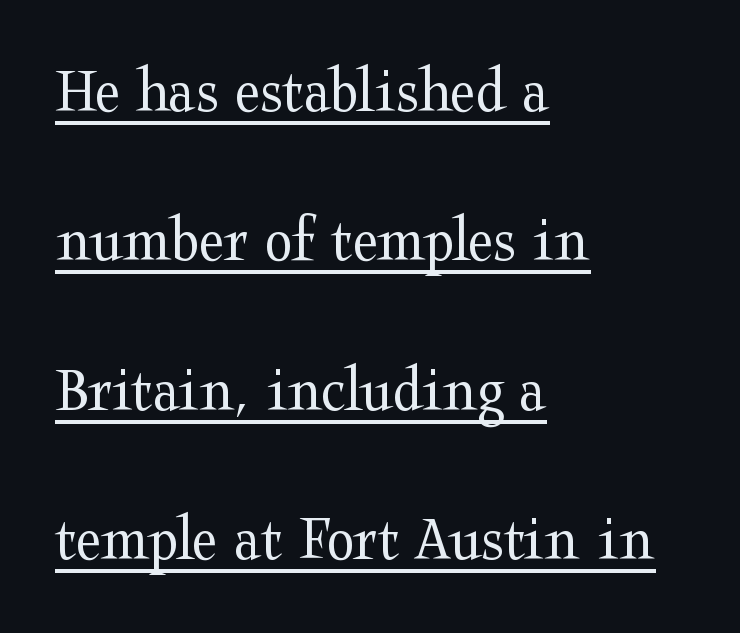
The face used here is seriffed, in the tradition of book romans. Each new line begins a long way beneath the previous one. Caption: lettering with a line underneath. Short note: letters normally spaced.
